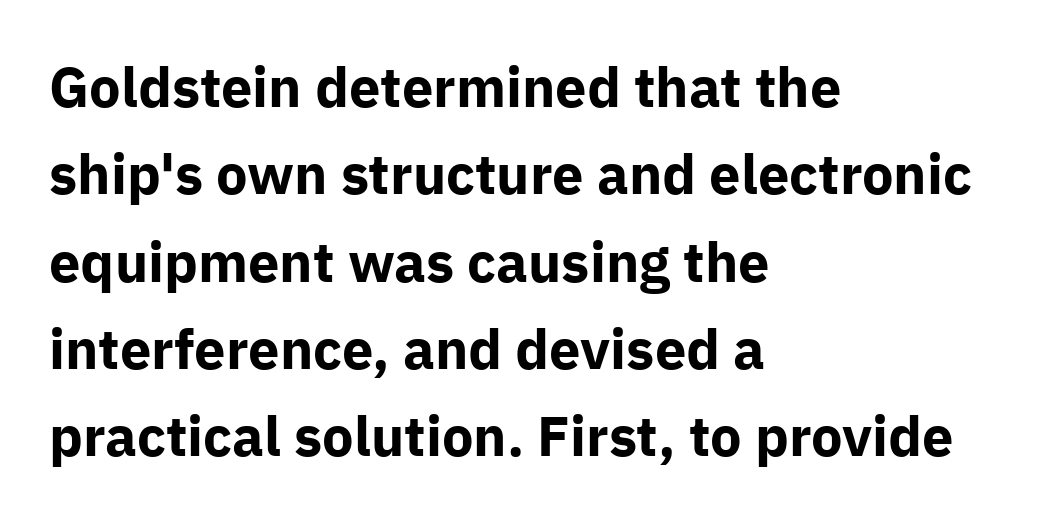
{"serif": "no", "italic": "no", "bold": "yes", "weight": "bold", "width": "normal", "stroke_contrast": "low", "x_height": "medium", "monospaced": "no", "underline": "no", "align": "left", "line_spacing": "normal", "line_spacing_ratio": 1.56, "letter_spacing": "normal", "letter_spacing_em": 0.0, "glyph_px": 56}
